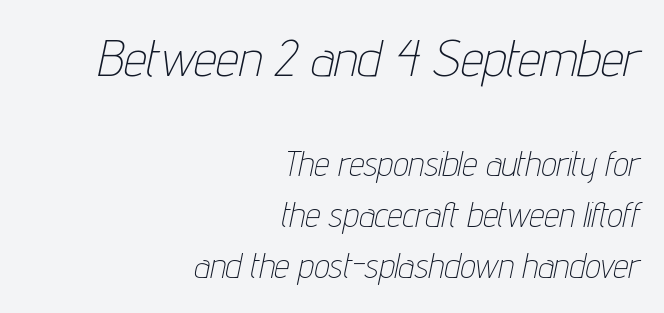
{"italic": "yes", "lean": "right", "slant_degrees": 12, "bold": "no", "weight": "thin", "width": "condensed", "stroke_contrast": "low", "x_height": "medium", "monospaced": "no", "underline": "no", "align": "right", "line_spacing": "normal", "line_spacing_ratio": 1.5, "letter_spacing": "normal", "letter_spacing_em": 0.0, "larger_block": "first", "size_ratio": 1.5, "glyph_px": 51}
